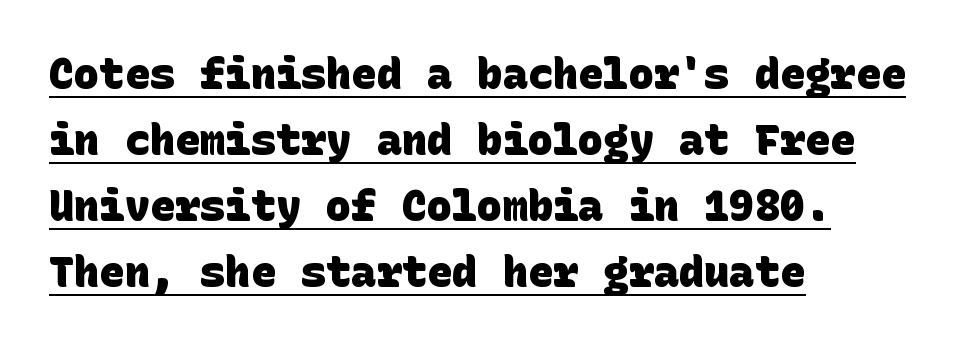
{"serif": "no", "bold": "yes", "weight": "heavy", "width": "normal", "stroke_contrast": "low", "x_height": "large", "underline": "yes", "align": "left", "line_spacing": "normal", "line_spacing_ratio": 1.57, "letter_spacing": "normal", "letter_spacing_em": 0.0, "glyph_px": 42}
